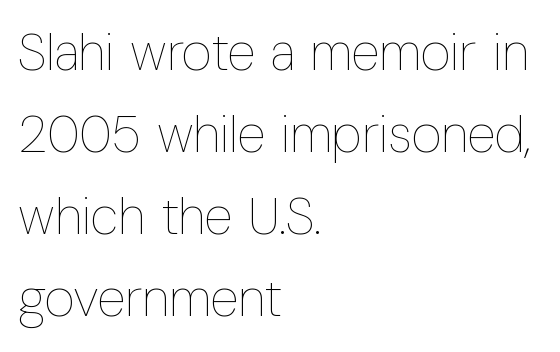
{"italic": "no", "bold": "no", "weight": "thin", "width": "condensed", "stroke_contrast": "low", "x_height": "medium", "monospaced": "no", "underline": "no", "align": "left", "line_spacing": "normal", "line_spacing_ratio": 1.58, "letter_spacing": "normal", "letter_spacing_em": 0.0, "glyph_px": 52}
